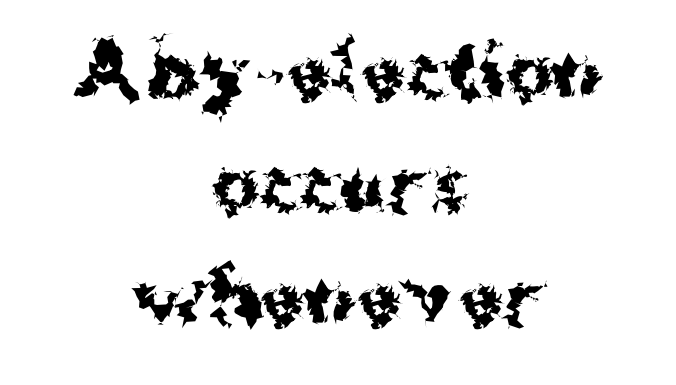
Is this a fixed-width face? No — the glyphs have proportional, varying widths. The specimen reads as upright at a glance. The strip under each line holds only bare page. Alignment: centered. Is there much room between lines? A standard amount, neither cramped nor airy.
